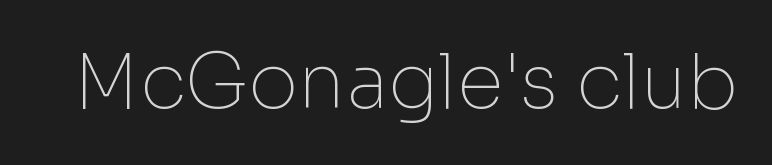
Rule under the text: the space is simply empty. Do the letters lean? They stand straight. These lines are rendered in a variable-pitch font. Compared with typical body copy, the letter spacing here is the same.
